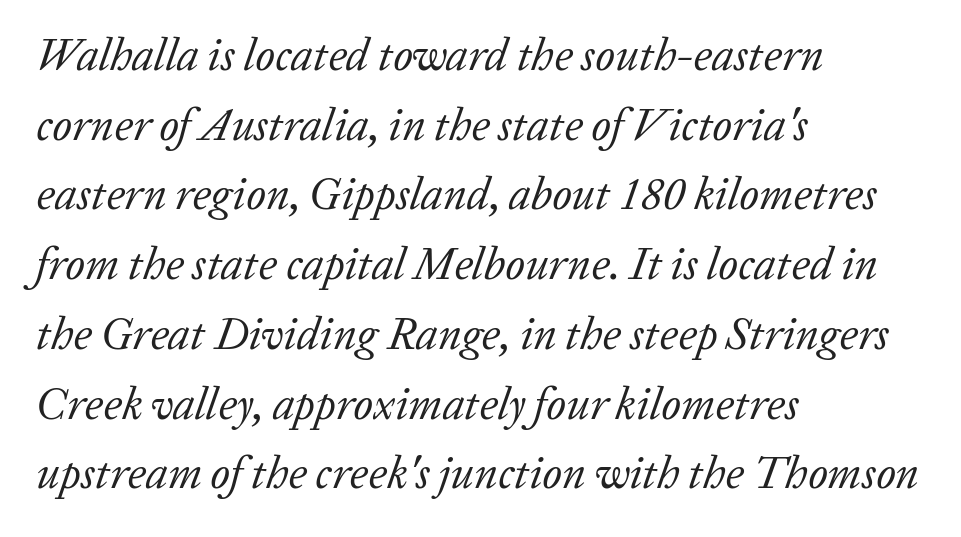
Students, note that the glyphs here touch the page at normal intervals. No word sits above an underline. Which margin do the lines hug? The left one — the right edge is uneven. Observe the serifs anchoring each vertical stroke in this sample.
